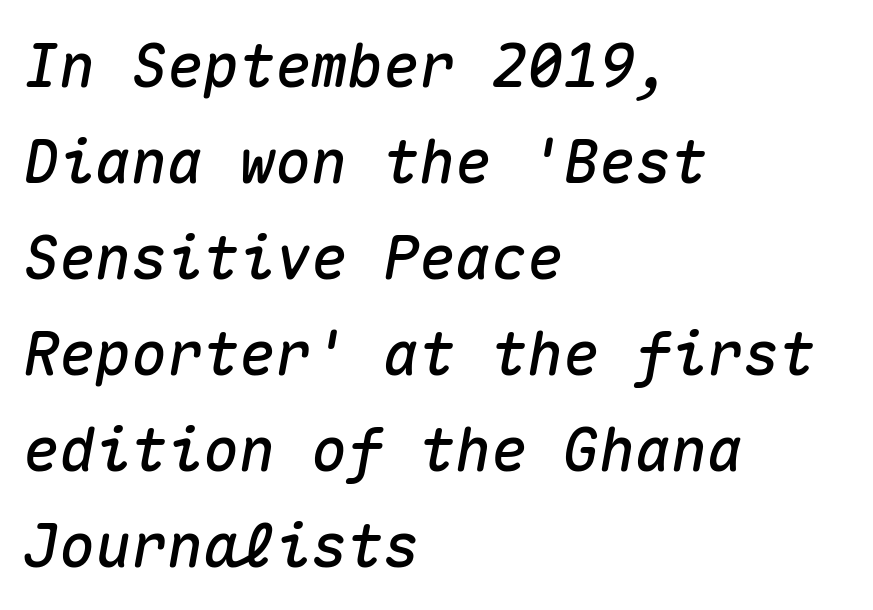
The passage shown is not underscored anywhere. Rendered with sloped, italic letterforms. Horizontal bands of white between lines are of average thickness. The ragged edge is on the right, which tells us the setting is flush left.
